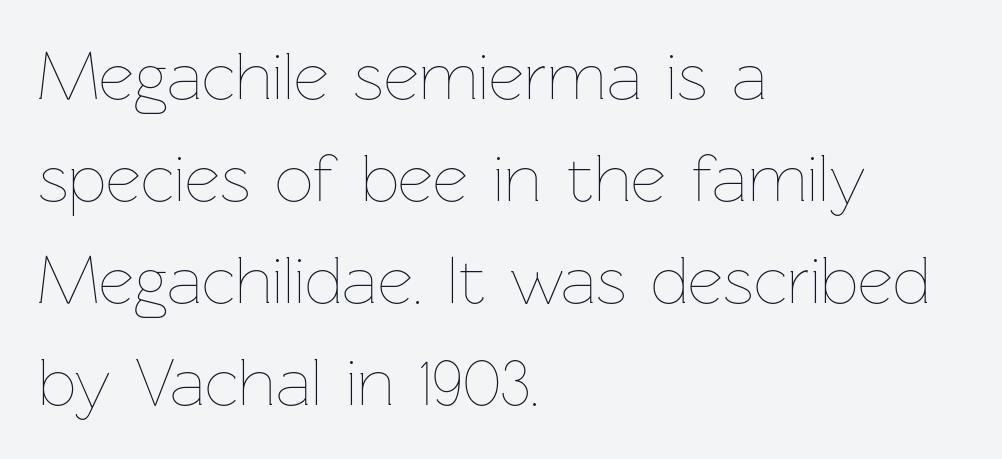
The image shows 68 px thin type, upright; set left-aligned, normal line spacing (1.5x), normal letter spacing, not underlined; low stroke contrast and a medium x-height.
